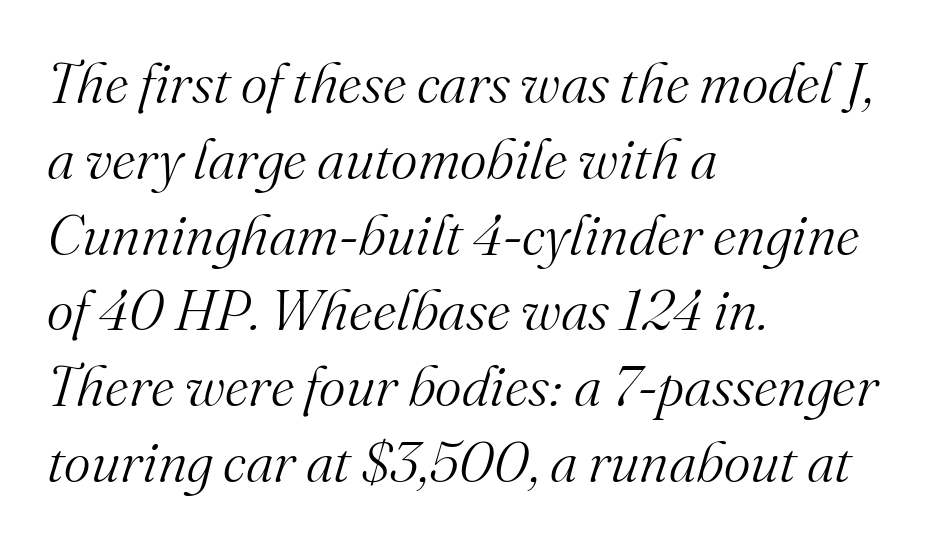
Q: Is the text bold? A: No.
Q: Is the text italic (slanted)? A: Yes, it leans right by about 16 degrees.
Q: Is the typeface a serif or a sans-serif typeface? A: Serif.
Q: Is the text underlined? A: No.
Q: How is the paragraph aligned? A: Left-aligned.
Q: Is the spacing between letters normal or unusually wide? A: Normal.
Q: Is the spacing between lines tight, normal or loose? A: Normal.
Q: Width (condensed, normal, or wide)? A: Normal.
Q: Stroke contrast? A: Medium.
Q: x-height? A: Small.
Q: Monospaced? A: No.
